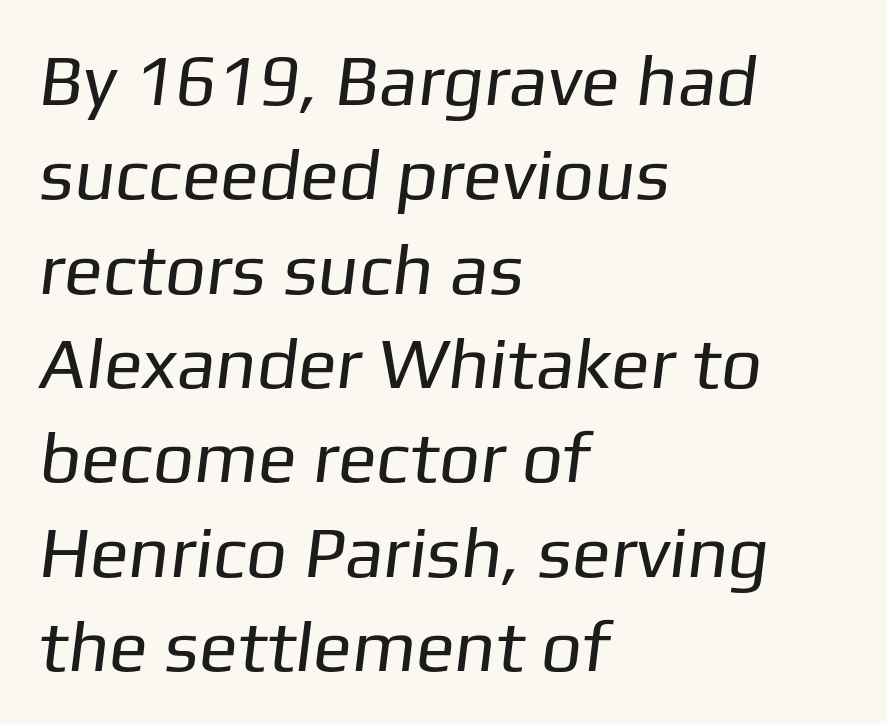
The image shows 72 px regular-weight sans-serif type; set left-aligned, normal line spacing (1.31x), normal letter spacing, not underlined; low stroke contrast and a medium x-height.
